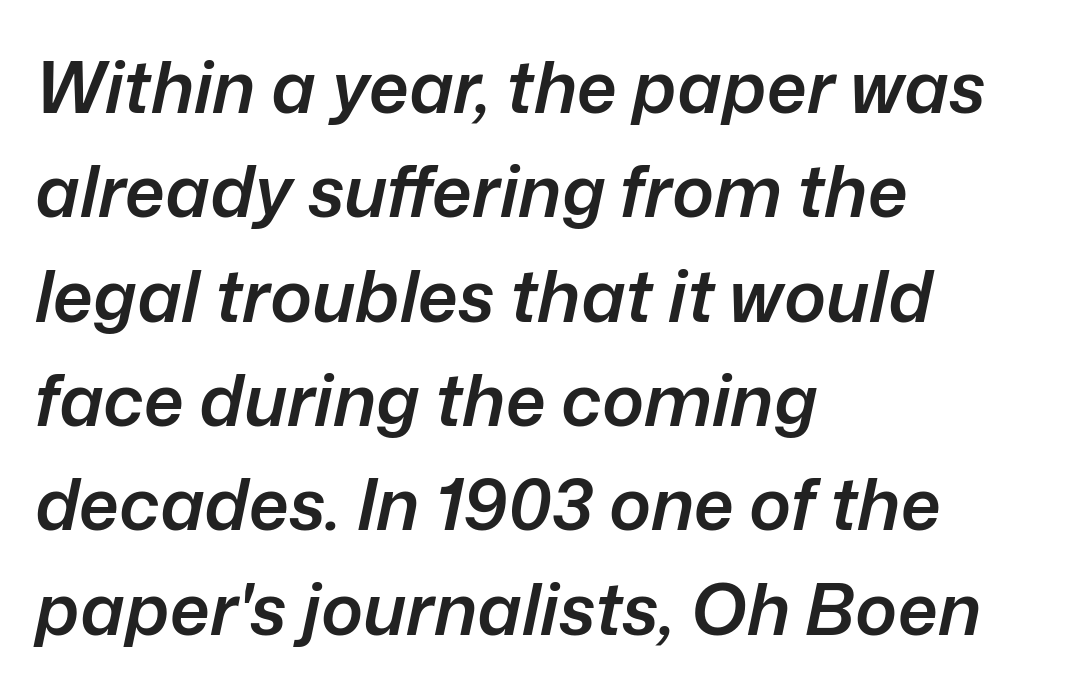
Q: Is the text bold? A: Semi-bold.
Q: Is the text italic (slanted)? A: Yes, it leans right by about 12 degrees.
Q: Is the text underlined? A: No.
Q: How is the paragraph aligned? A: Left-aligned.
Q: Is the spacing between letters normal or unusually wide? A: Normal.
Q: Is the spacing between lines tight, normal or loose? A: Normal.
Q: Width (condensed, normal, or wide)? A: Normal.
Q: Stroke contrast? A: Low.
Q: x-height? A: Medium.
Q: Monospaced? A: No.
